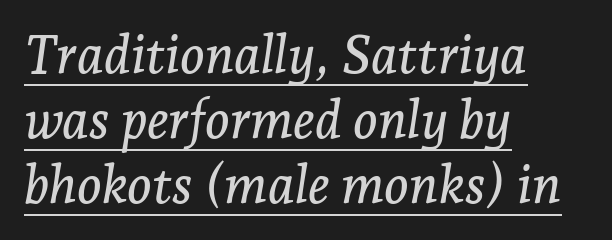
The designer went with a serif here, giving each stem small feet. Designer's note — italics engaged. Check the space under the baseline: a stroke is drawn there. Regular leading.
